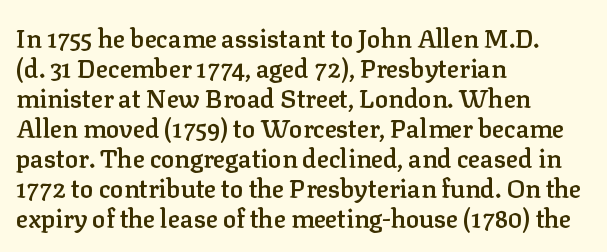
{"italic": "no", "bold": "semi", "underline": "no", "align": "left", "line_spacing_ratio": 1.2, "letter_spacing": "normal", "letter_spacing_em": 0.0, "glyph_px": 25}
